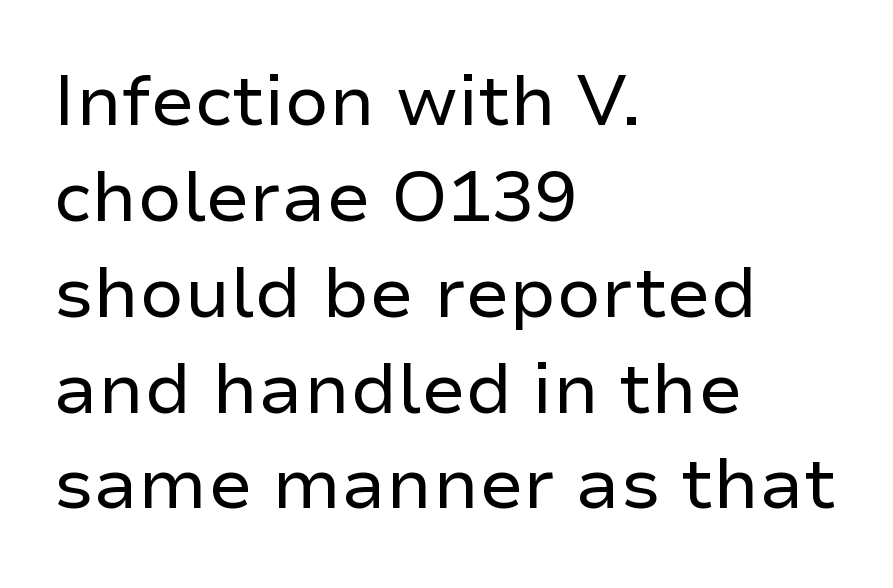
You can tell it's not italic because the verticals are truly vertical. Check where the strokes stop: nothing finishes them off — pure sans. Does extra space separate the letters? No, they use regular spacing. Casual observation: everything's shoved over to the left.
